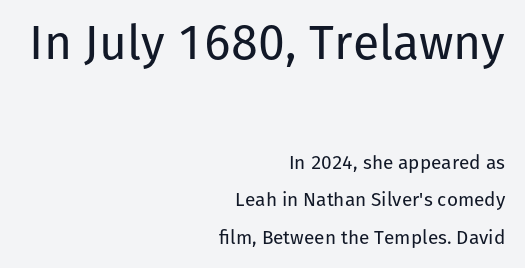
Q: Is the text bold? A: No.
Q: Is the text italic (slanted)? A: No, it is upright.
Q: Is the typeface a serif or a sans-serif typeface? A: Sans-serif.
Q: Is the text underlined? A: No.
Q: How is the paragraph aligned? A: Right-aligned.
Q: Is the spacing between letters normal or unusually wide? A: Normal.
Q: Is the spacing between lines tight, normal or loose? A: Loose.
Q: Which block of text is set in a larger size, the first (top) or the second (bottom)? A: The first (top) one.
Q: Width (condensed, normal, or wide)? A: Normal.
Q: Stroke contrast? A: Low.
Q: x-height? A: Medium.
Q: Monospaced? A: No.
